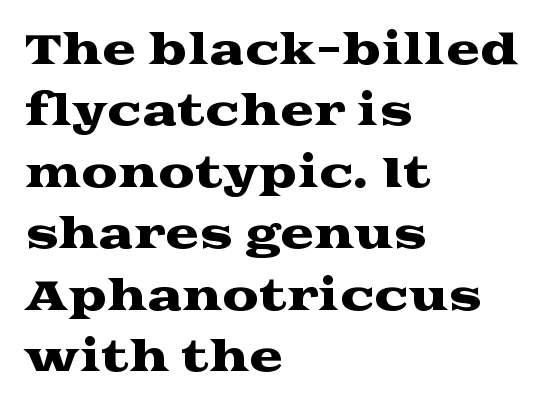
The image shows 41 px wide serif type, upright; set left-aligned, normal line spacing (1.5x), normal letter spacing, not underlined; medium stroke contrast and a medium x-height.
